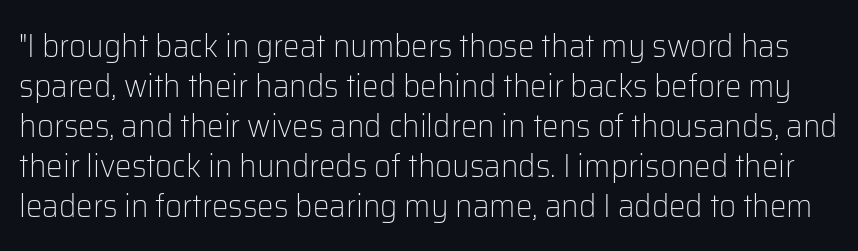
Q: Is the text bold? A: No.
Q: Is the text italic (slanted)? A: No, it is upright.
Q: Is the typeface a serif or a sans-serif typeface? A: Sans-serif.
Q: Is the text underlined? A: No.
Q: Is the spacing between letters normal or unusually wide? A: Normal.
Q: Width (condensed, normal, or wide)? A: Normal.
Q: Stroke contrast? A: Low.
Q: x-height? A: Medium.
Q: Monospaced? A: No.
